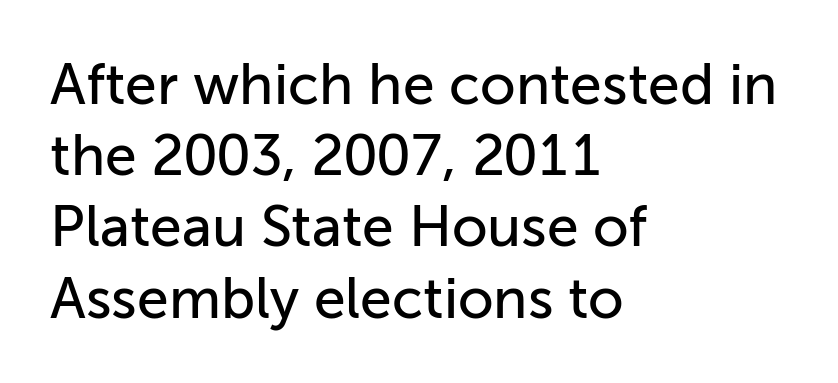
Q: Is the text italic (slanted)? A: No, it is upright.
Q: Is the typeface a serif or a sans-serif typeface? A: Sans-serif.
Q: Is the text underlined? A: No.
Q: How is the paragraph aligned? A: Left-aligned.
Q: Is the spacing between letters normal or unusually wide? A: Normal.
Q: Is the spacing between lines tight, normal or loose? A: Normal.
Q: Width (condensed, normal, or wide)? A: Normal.
Q: Stroke contrast? A: Low.
Q: x-height? A: Medium.
Q: Monospaced? A: No.
